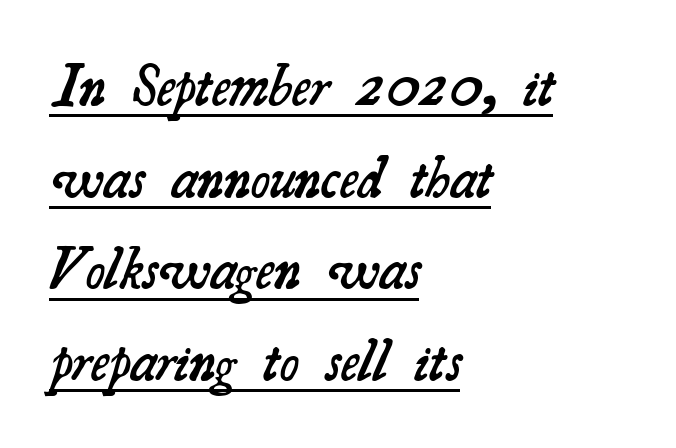
{"serif": "yes", "bold": "semi", "weight": "semibold", "width": "normal", "stroke_contrast": "medium", "x_height": "small", "monospaced": "no", "underline": "yes", "align": "left", "line_spacing": "normal", "line_spacing_ratio": 1.58, "letter_spacing": "normal", "letter_spacing_em": 0.0, "glyph_px": 58}
